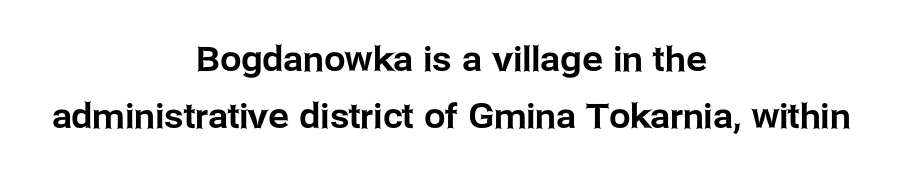
{"serif": "no", "italic": "no", "width": "normal", "stroke_contrast": "low", "x_height": "medium", "monospaced": "no", "underline": "no", "align": "center", "line_spacing": "normal", "line_spacing_ratio": 1.68, "letter_spacing": "normal", "letter_spacing_em": 0.0, "glyph_px": 34}
